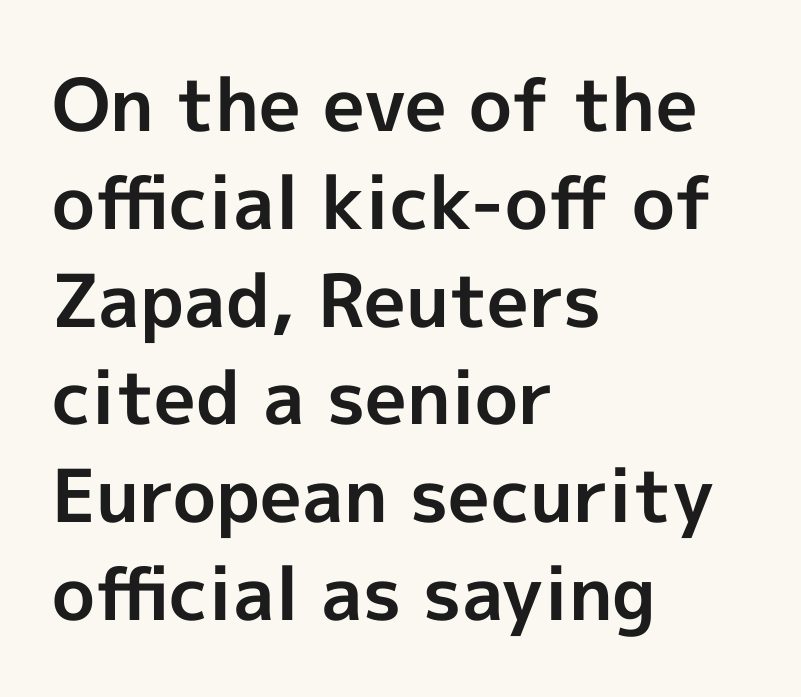
Each line starts at the same left margin while the right side varies. The horizontal fit of the characters is conventional and even. Here the designer chose a conventional face with non-uniform glyph widths. A dark, heavy texture on the line: the type is bold.
